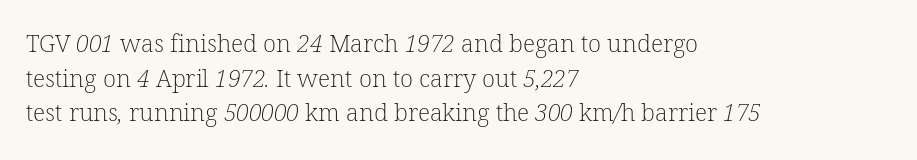
The image shows 24 px text type; set left-aligned, normal line spacing (1.44x), normal letter spacing, not underlined.
